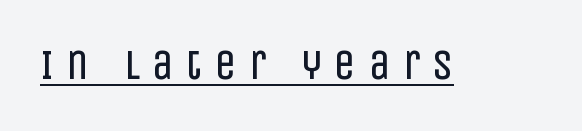
{"serif": "no", "italic": "no", "bold": "no", "weight": "regular", "width": "condensed", "stroke_contrast": "low", "x_height": "large", "monospaced": "no", "underline": "yes", "letter_spacing": "wide", "letter_spacing_em": 0.31, "glyph_px": 42}
